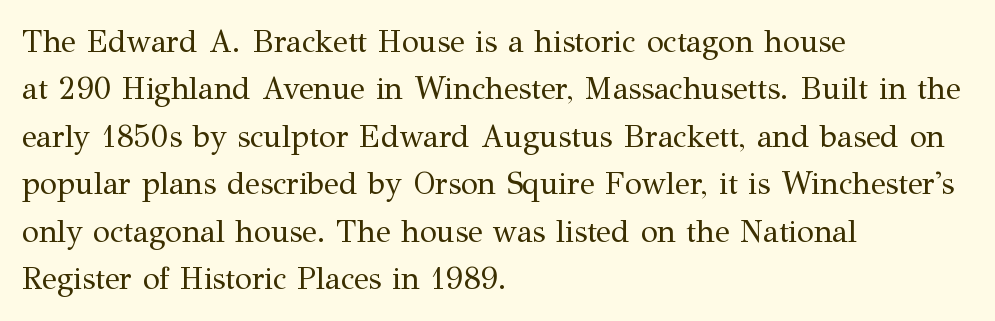
Weight: in the light-to-regular range. Lines of text with bare space underneath. These lines were composed using upright roman letters. Character widths vary here, with narrow letters taking less room than wide ones. The block of text has a typical density, with ordinary space between rows.
